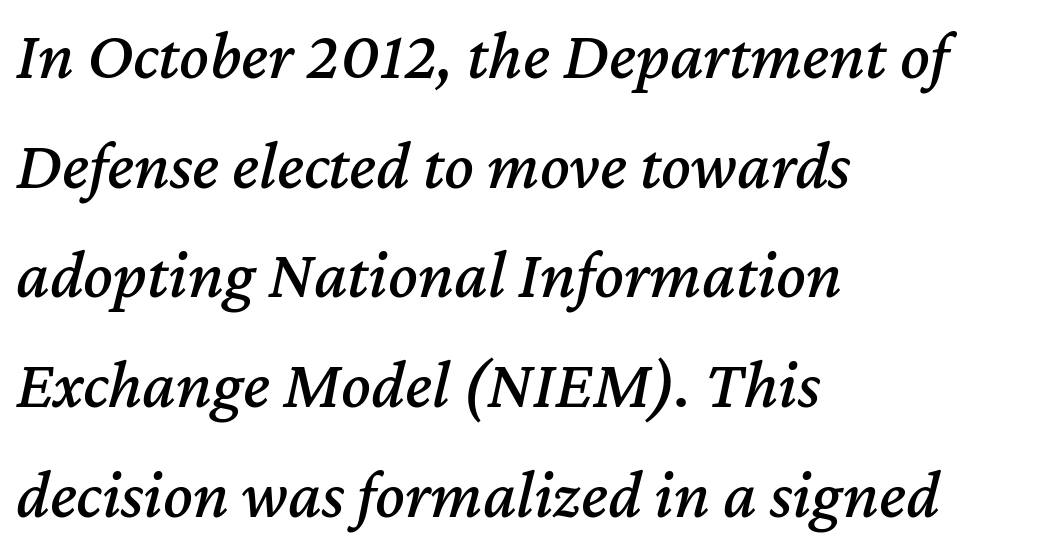
{"italic": "yes", "lean": "right", "slant_degrees": 12, "width": "normal", "stroke_contrast": "medium", "x_height": "medium", "monospaced": "no", "underline": "no", "align": "left", "line_spacing": "normal", "line_spacing_ratio": 1.59, "letter_spacing": "normal", "letter_spacing_em": 0.0, "glyph_px": 69}
